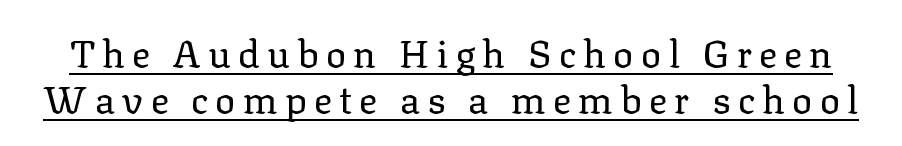
{"serif": "yes", "italic": "no", "bold": "no", "weight": "regular", "width": "normal", "stroke_contrast": "low", "x_height": "medium", "monospaced": "no", "underline": "yes", "line_spacing_ratio": 1.21, "glyph_px": 38}
